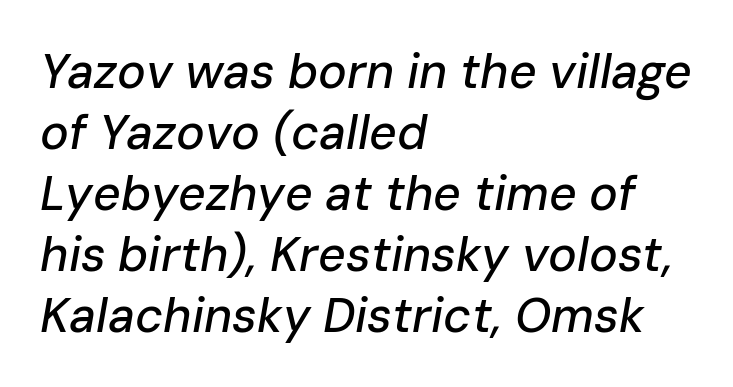
Q: Is the text italic (slanted)? A: Yes, it leans right by about 10 degrees.
Q: Is the text underlined? A: No.
Q: How is the paragraph aligned? A: Left-aligned.
Q: Is the spacing between letters normal or unusually wide? A: Normal.
Q: Is the spacing between lines tight, normal or loose? A: Normal.
Q: Width (condensed, normal, or wide)? A: Normal.
Q: Stroke contrast? A: Low.
Q: x-height? A: Medium.
Q: Monospaced? A: No.
